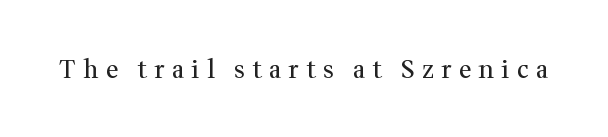
{"italic": "no", "bold": "no", "underline": "no", "letter_spacing": "wide", "letter_spacing_em": 0.28, "glyph_px": 25}
